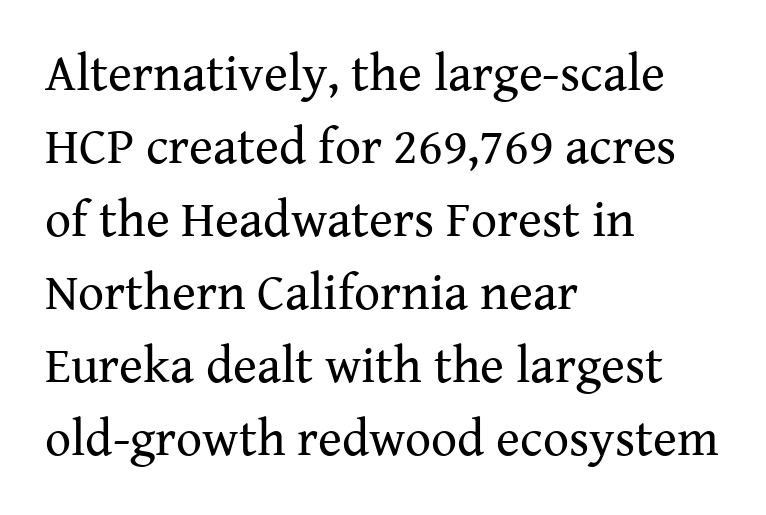
A roman cut, with each character standing at attention. A typesetter would label this face a serif. You could not count columns in this text — the font is proportionally spaced. The typesetting does not lean heavy: it is not bold. Successive baselines arrive at the customary interval. There is no visible air inserted between adjacent glyphs.
